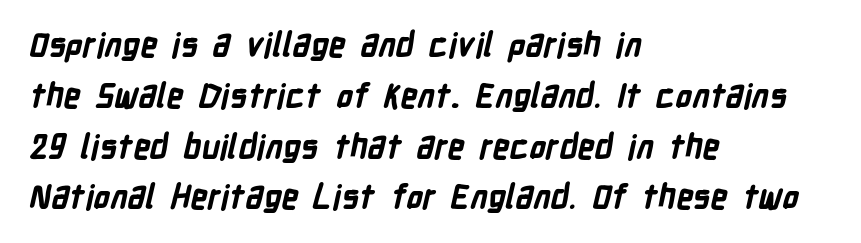
The image shows 33 px bold, condensed sans-serif type; set left-aligned, normal line spacing (1.54x), normal letter spacing, not underlined; low stroke contrast and a medium x-height.
